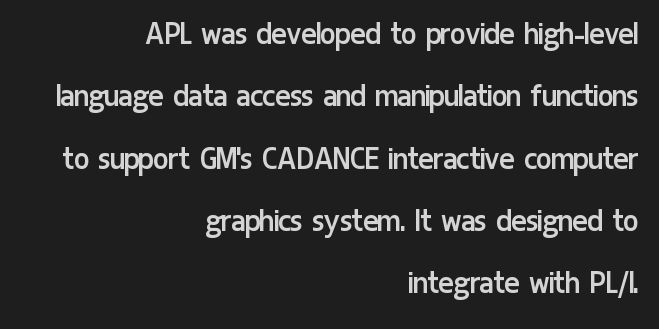
The image shows 36 px regular-weight, condensed sans-serif type, upright; set right-aligned, line spacing 1.73x, normal letter spacing, not underlined; low stroke contrast and a medium x-height.
